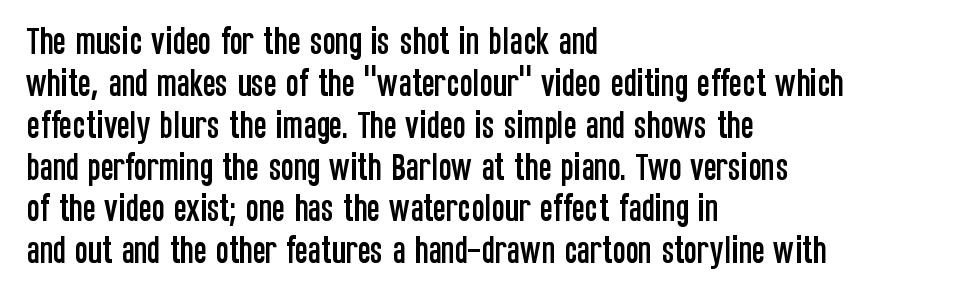
{"serif": "no", "italic": "no", "width": "condensed", "stroke_contrast": "low", "x_height": "large", "monospaced": "no", "underline": "no", "align": "left", "line_spacing": "normal", "line_spacing_ratio": 1.35, "letter_spacing": "normal", "letter_spacing_em": 0.0, "glyph_px": 31}
